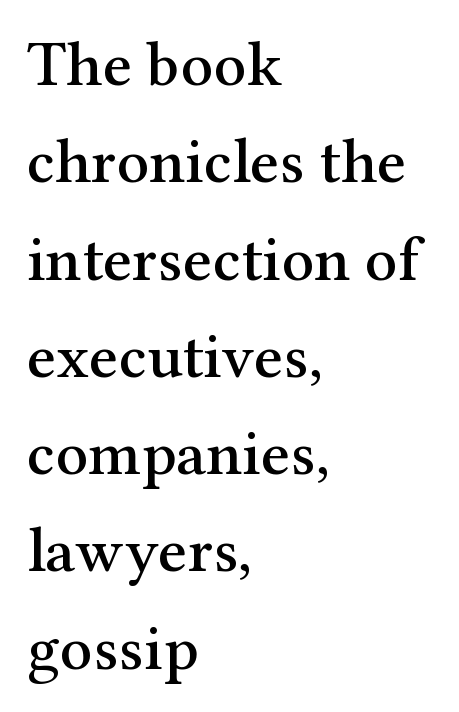
{"serif": "yes", "italic": "no", "width": "normal", "stroke_contrast": "medium", "x_height": "medium", "monospaced": "no", "underline": "no", "align": "left", "line_spacing": "normal", "line_spacing_ratio": 1.52, "letter_spacing": "normal", "letter_spacing_em": 0.0, "glyph_px": 64}
